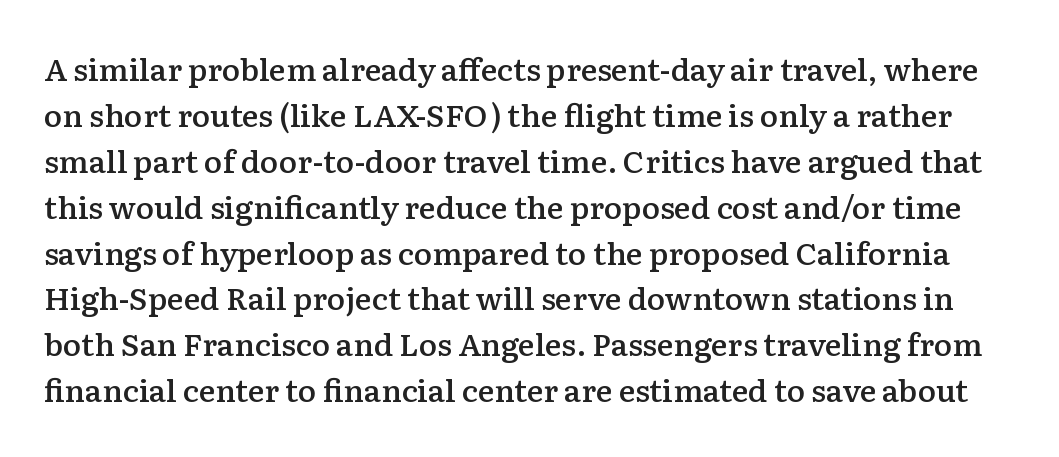
{"serif": "yes", "italic": "no", "bold": "semi", "weight": "semibold", "width": "normal", "stroke_contrast": "low", "x_height": "medium", "monospaced": "no", "underline": "no", "line_spacing": "normal", "line_spacing_ratio": 1.48, "letter_spacing": "normal", "letter_spacing_em": 0.0, "glyph_px": 31}
